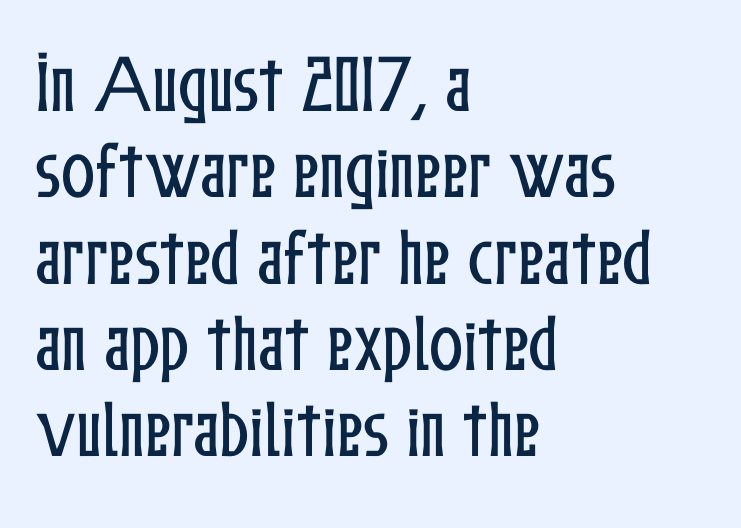
The image shows 63 px condensed type, upright; set left-aligned, normal line spacing (1.37x), normal letter spacing, not underlined; low stroke contrast and a medium x-height.
